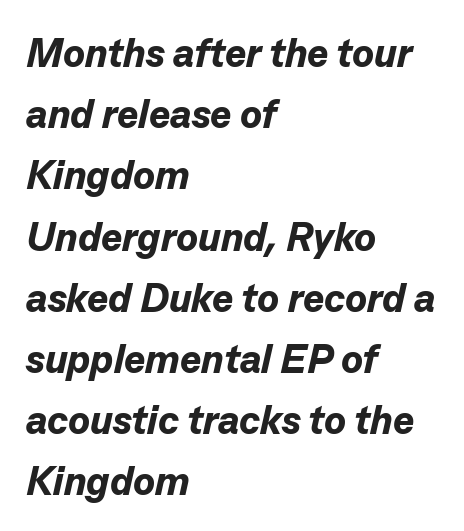
Q: Is the text bold? A: Yes.
Q: Is the text italic (slanted)? A: Yes, it leans right by about 13 degrees.
Q: Is the text underlined? A: No.
Q: How is the paragraph aligned? A: Left-aligned.
Q: Is the spacing between letters normal or unusually wide? A: Normal.
Q: Is the spacing between lines tight, normal or loose? A: Normal.
Q: Width (condensed, normal, or wide)? A: Normal.
Q: Stroke contrast? A: Low.
Q: x-height? A: Medium.
Q: Monospaced? A: No.
